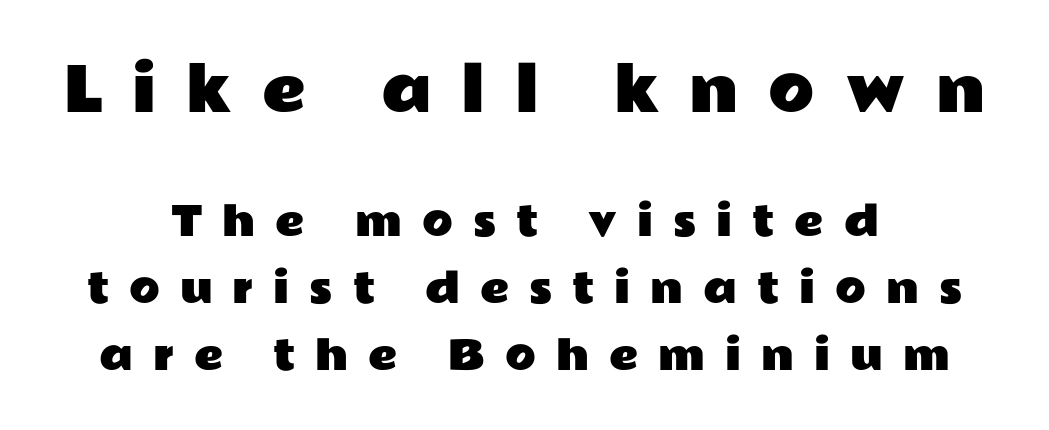
Q: Is the text italic (slanted)? A: No, it is upright.
Q: Is the typeface a serif or a sans-serif typeface? A: Sans-serif.
Q: Is the text underlined? A: No.
Q: How is the paragraph aligned? A: Centered.
Q: Is the spacing between letters normal or unusually wide? A: Unusually wide.
Q: Is the spacing between lines tight, normal or loose? A: Normal.
Q: Which block of text is set in a larger size, the first (top) or the second (bottom)? A: The first (top) one.
Q: Width (condensed, normal, or wide)? A: Wide.
Q: Stroke contrast? A: Low.
Q: x-height? A: Medium.
Q: Monospaced? A: No.
